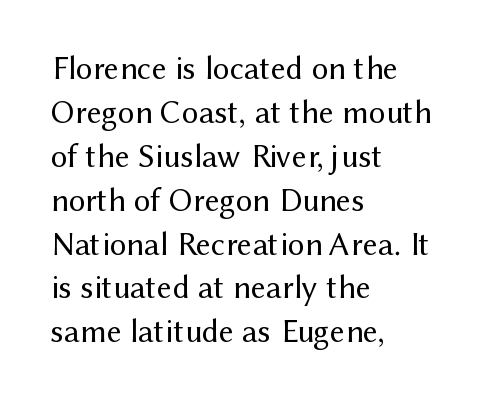
Q: Is the text bold? A: No.
Q: Is the text italic (slanted)? A: No, it is upright.
Q: Is the typeface a serif or a sans-serif typeface? A: Sans-serif.
Q: Is the text underlined? A: No.
Q: How is the paragraph aligned? A: Left-aligned.
Q: Is the spacing between letters normal or unusually wide? A: Normal.
Q: Is the spacing between lines tight, normal or loose? A: Normal.
Q: Width (condensed, normal, or wide)? A: Normal.
Q: Stroke contrast? A: Medium.
Q: x-height? A: Medium.
Q: Monospaced? A: No.
